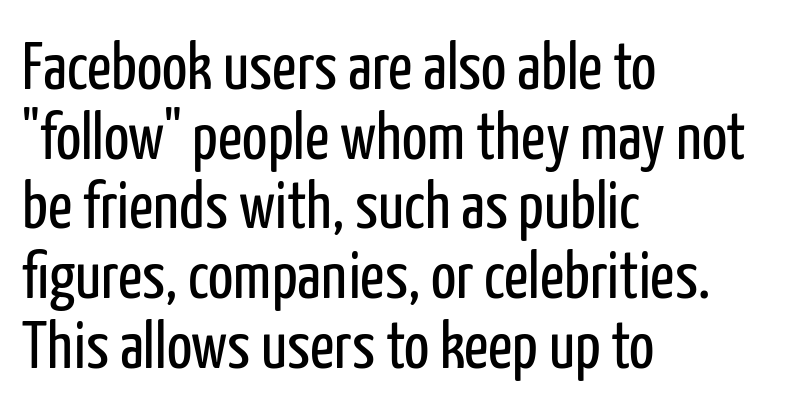
{"serif": "no", "italic": "no", "bold": "no", "weight": "regular", "width": "condensed", "stroke_contrast": "low", "x_height": "medium", "monospaced": "no", "underline": "no", "align": "left", "line_spacing": "tight", "line_spacing_ratio": 1.04, "letter_spacing": "normal", "letter_spacing_em": 0.0, "glyph_px": 67}
